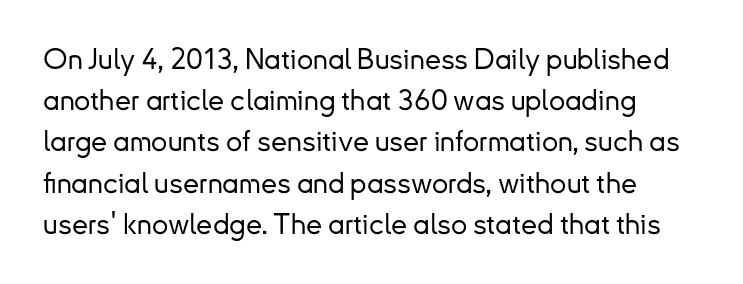
Q: Is the text italic (slanted)? A: No, it is upright.
Q: Is the typeface a serif or a sans-serif typeface? A: Sans-serif.
Q: Is the text underlined? A: No.
Q: Is the spacing between letters normal or unusually wide? A: Normal.
Q: Is the spacing between lines tight, normal or loose? A: Normal.
Q: Width (condensed, normal, or wide)? A: Normal.
Q: Stroke contrast? A: Low.
Q: x-height? A: Small.
Q: Monospaced? A: No.
